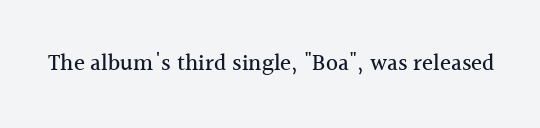
{"italic": "no", "underline": "no", "letter_spacing": "normal", "letter_spacing_em": 0.0, "glyph_px": 23}
